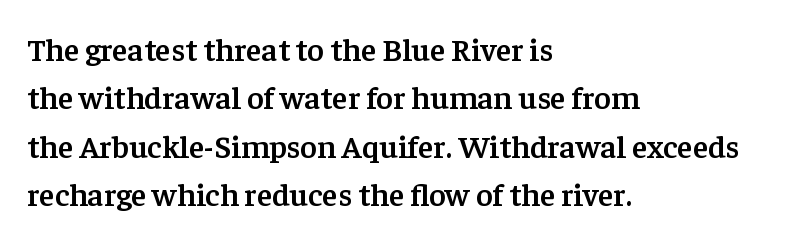
The image shows 32 px semibold serif type, upright; set left-aligned, normal line spacing (1.51x), normal letter spacing, not underlined; low stroke contrast and a medium x-height.
